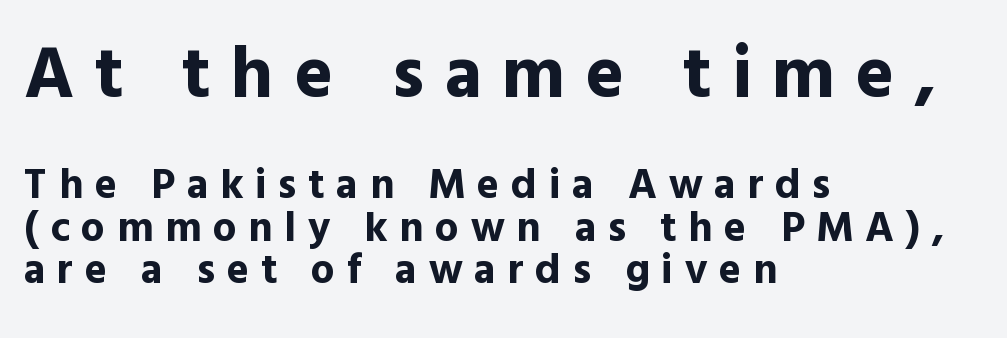
{"serif": "no", "italic": "no", "bold": "yes", "weight": "bold", "width": "normal", "x_height": "medium", "monospaced": "no", "underline": "no", "align": "left", "line_spacing": "tight", "line_spacing_ratio": 1.01, "letter_spacing": "wide", "letter_spacing_em": 0.28, "larger_block": "first", "size_ratio": 1.74, "glyph_px": 73}
